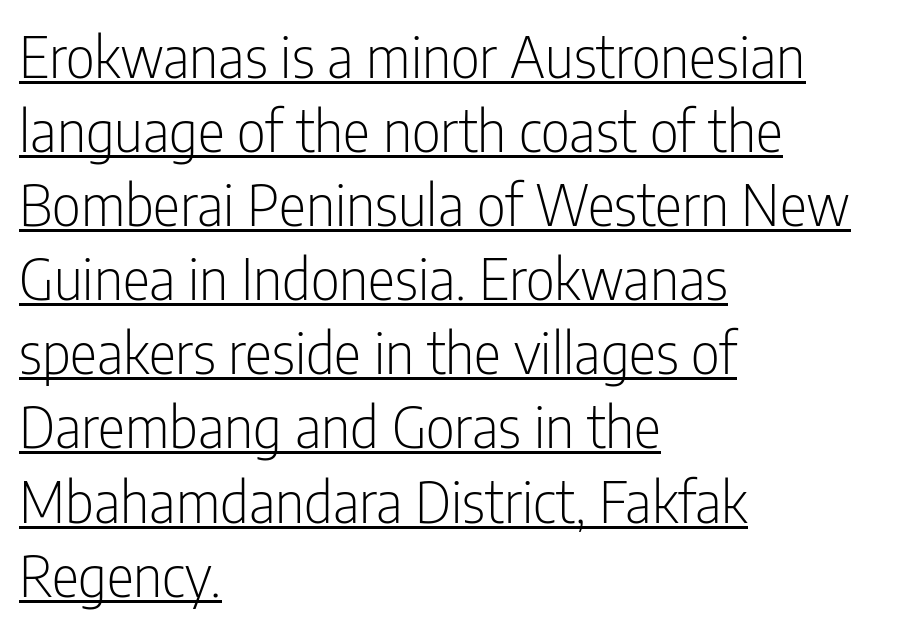
{"serif": "no", "italic": "no", "bold": "no", "weight": "light", "width": "condensed", "stroke_contrast": "low", "x_height": "medium", "monospaced": "no", "underline": "yes", "align": "left", "line_spacing": "normal", "line_spacing_ratio": 1.3, "letter_spacing": "normal", "letter_spacing_em": 0.0, "glyph_px": 57}
